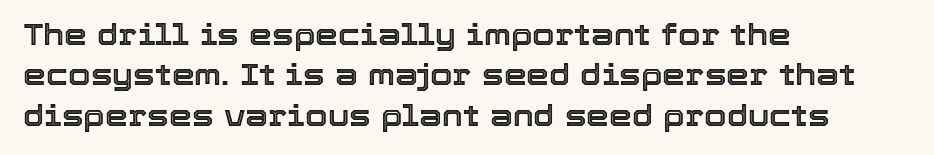
{"italic": "no", "width": "normal", "x_height": "medium", "monospaced": "no", "underline": "no", "align": "left", "line_spacing": "normal", "line_spacing_ratio": 1.39, "letter_spacing": "normal", "letter_spacing_em": 0.0, "glyph_px": 29}
